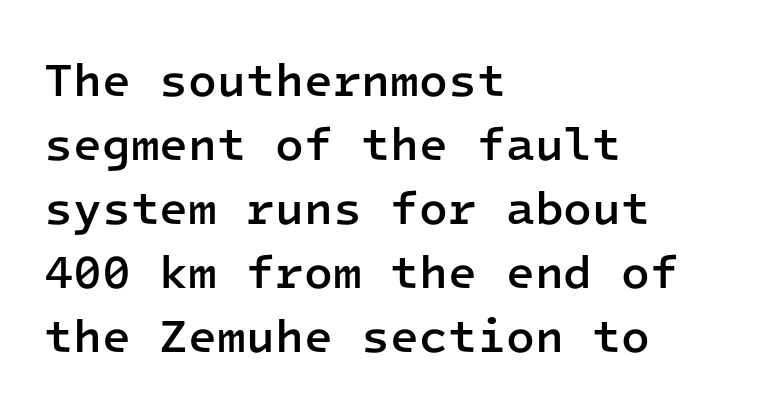
Q: Is the text bold? A: Semi-bold.
Q: Is the text italic (slanted)? A: No, it is upright.
Q: Is the typeface a serif or a sans-serif typeface? A: Sans-serif.
Q: Is the text underlined? A: No.
Q: How is the paragraph aligned? A: Left-aligned.
Q: Is the spacing between letters normal or unusually wide? A: Normal.
Q: Is the spacing between lines tight, normal or loose? A: Normal.
Q: Width (condensed, normal, or wide)? A: Normal.
Q: Stroke contrast? A: Low.
Q: x-height? A: Medium.
Q: Monospaced? A: Yes.
